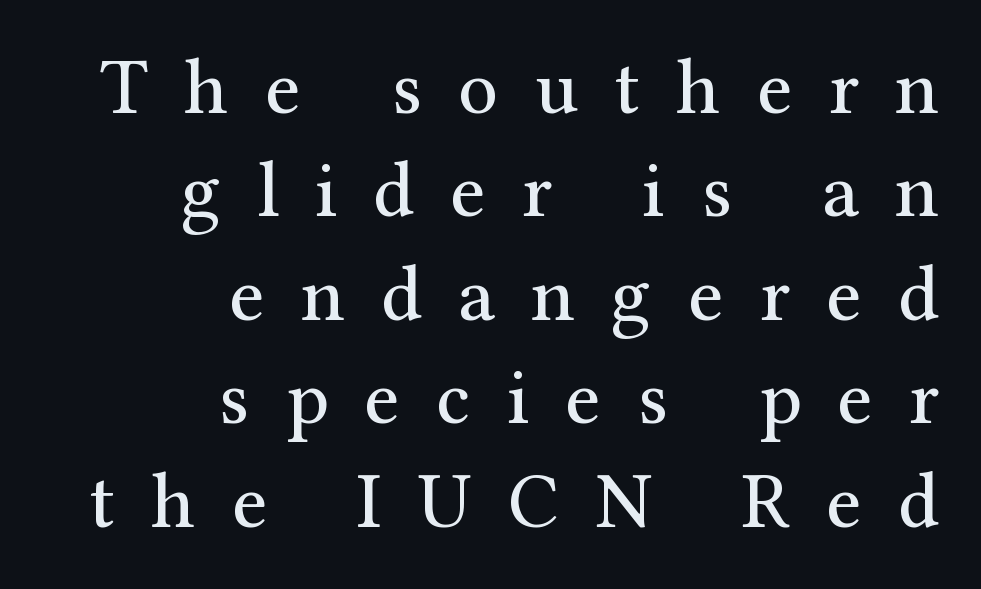
The specimen reads as upright at a glance. These lines are composed in type with serifs. The lines sit at an ordinary, default distance from one another. The gaps between neighbouring characters are conspicuously large. Varying glyph widths throughout — classic text-font behaviour.
